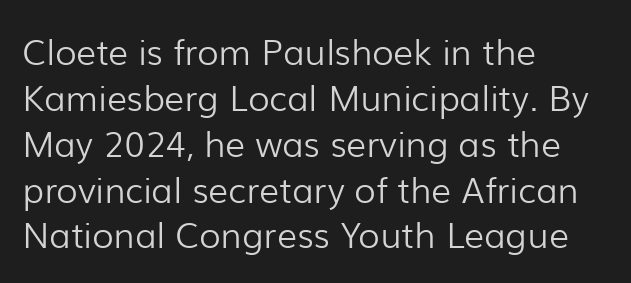
The image shows 35 px light sans-serif type, upright; set left-aligned, normal line spacing (1.31x), normal letter spacing, not underlined; low stroke contrast and a medium x-height.
